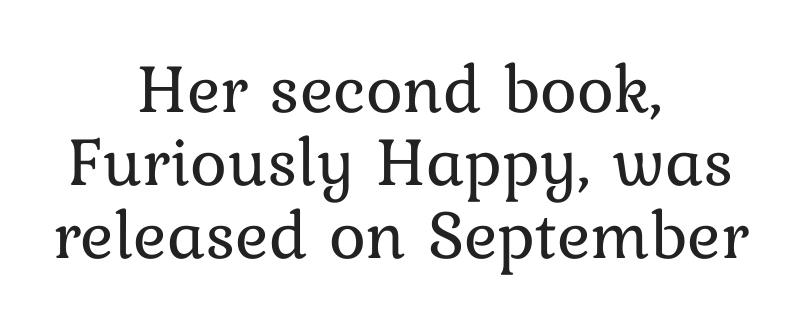
Q: Is the text bold? A: No.
Q: Is the text italic (slanted)? A: No, it is upright.
Q: Is the text underlined? A: No.
Q: How is the paragraph aligned? A: Centered.
Q: Is the spacing between letters normal or unusually wide? A: Normal.
Q: Is the spacing between lines tight, normal or loose? A: Tight.
Q: Width (condensed, normal, or wide)? A: Normal.
Q: Stroke contrast? A: Low.
Q: x-height? A: Medium.
Q: Monospaced? A: No.
